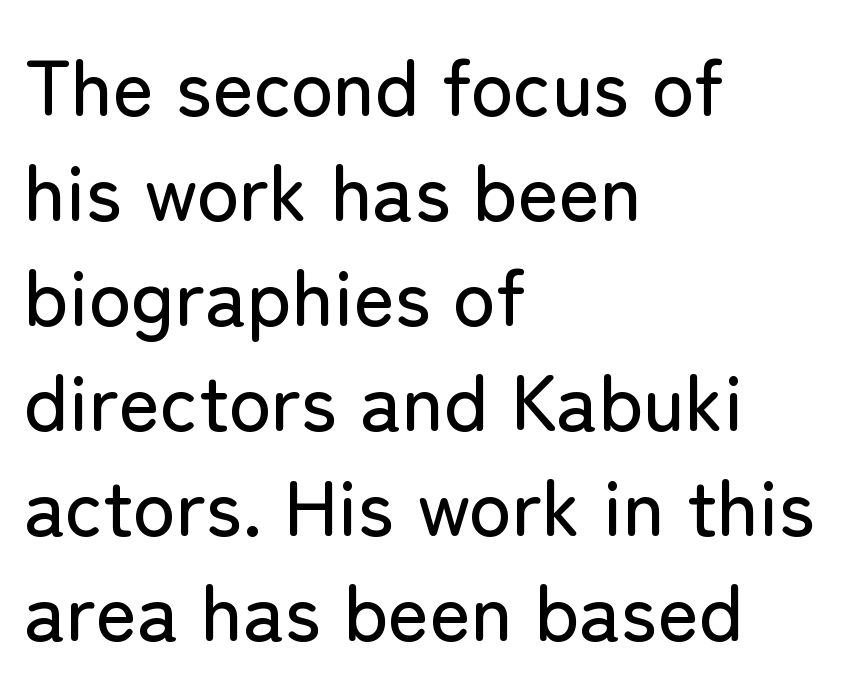
The vertical gap from one line to the next is medium. This is sans-serif lettering, the kind often seen on screens and signage. Here the glyphs are tracked normally, forming tight word shapes. Nope, not italic — everything's standing straight. The rendering uses natural spacing where letterforms have individual widths. Which margin do the lines hug? The left one — the right edge is uneven.
